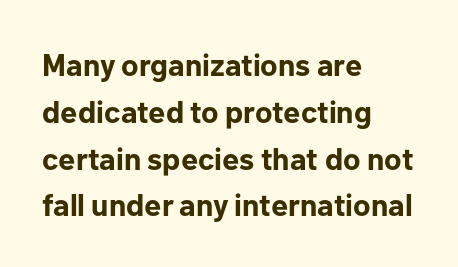
The image shows 31 px bold sans-serif type, upright; set left-aligned, normal line spacing (1.51x), normal letter spacing, not underlined; low stroke contrast and a medium x-height.
